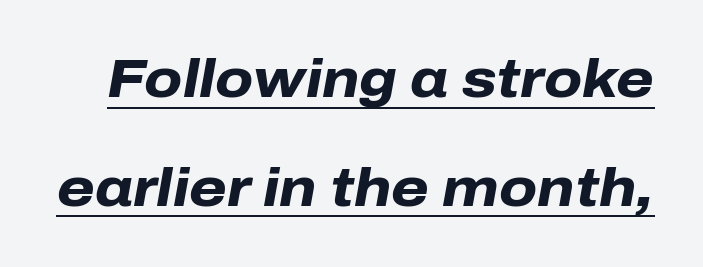
The image shows 54 px heavy type, italic (leaning right); set loose line spacing (2.01x), normal letter spacing, underlined; low stroke contrast and a medium x-height.
